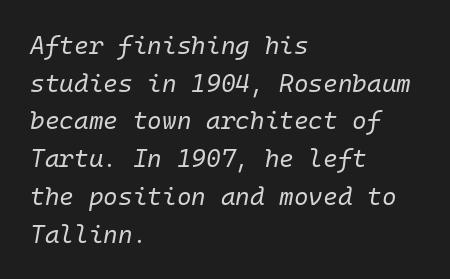
These glyphs show unthickened strokes, regular width or finer. Unmarked baselines from the first word to the last. Does the lettering tilt? It does — this is italic. The typesetter chose a ragged-right arrangement here.
